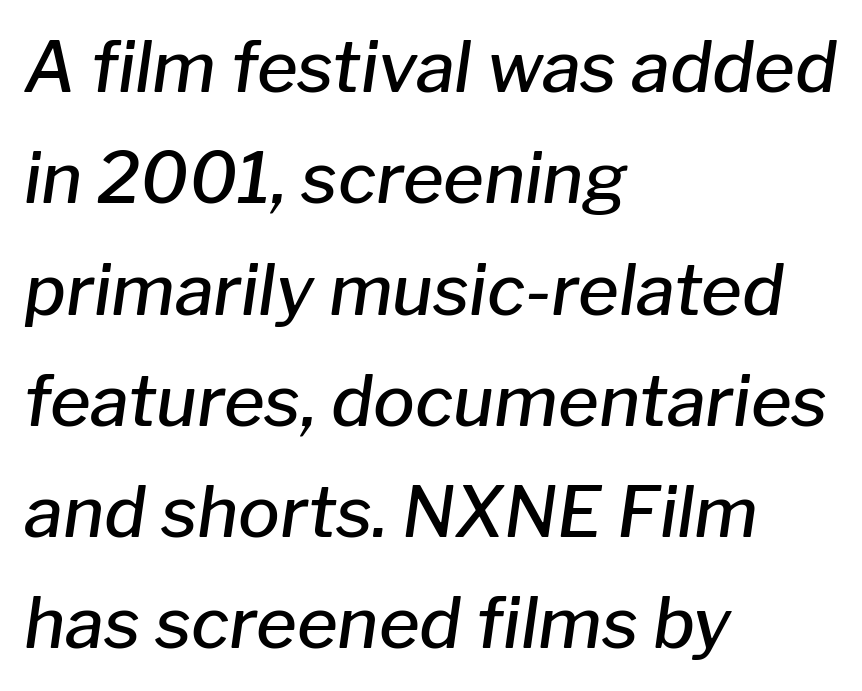
The image shows 70 px semibold type, italic (leaning right); set left-aligned, normal line spacing (1.59x), normal letter spacing, not underlined; low stroke contrast and a medium x-height.
